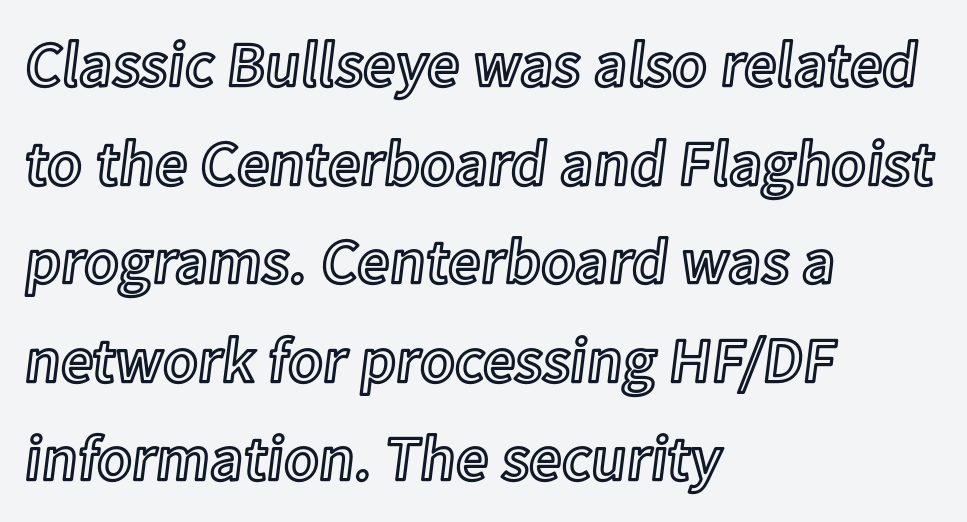
Q: Is the text italic (slanted)? A: Yes.
Q: Is the text underlined? A: No.
Q: How is the paragraph aligned? A: Left-aligned.
Q: Is the spacing between letters normal or unusually wide? A: Normal.
Q: Is the spacing between lines tight, normal or loose? A: Normal.
Q: Width (condensed, normal, or wide)? A: Normal.
Q: x-height? A: Medium.
Q: Monospaced? A: No.
